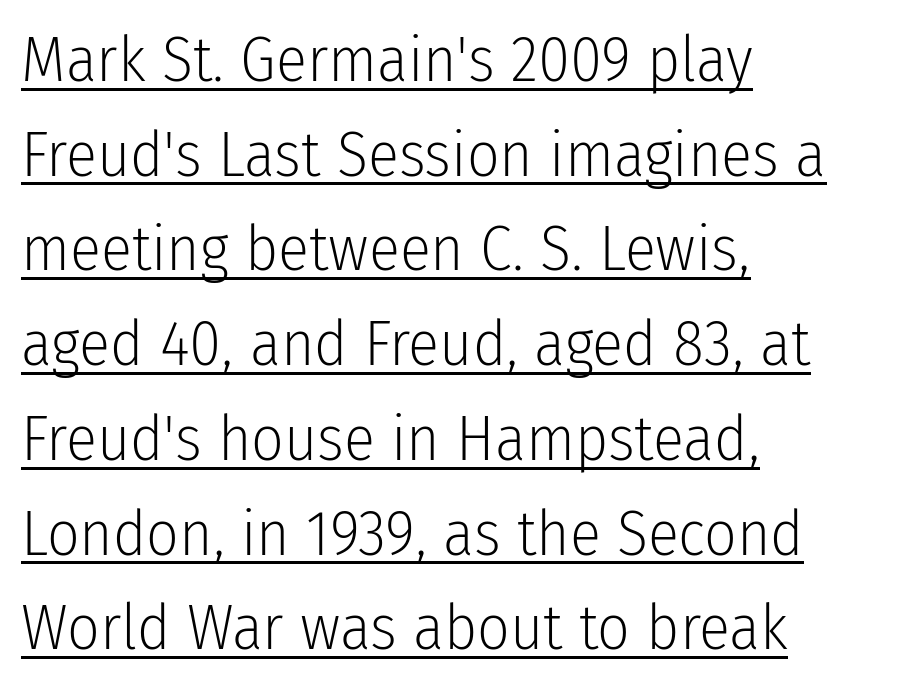
Q: Is the text bold? A: No.
Q: Is the text italic (slanted)? A: No, it is upright.
Q: Is the typeface a serif or a sans-serif typeface? A: Sans-serif.
Q: Is the text underlined? A: Yes.
Q: How is the paragraph aligned? A: Left-aligned.
Q: Is the spacing between letters normal or unusually wide? A: Normal.
Q: Is the spacing between lines tight, normal or loose? A: Normal.
Q: Width (condensed, normal, or wide)? A: Condensed.
Q: Stroke contrast? A: Low.
Q: x-height? A: Medium.
Q: Monospaced? A: No.
